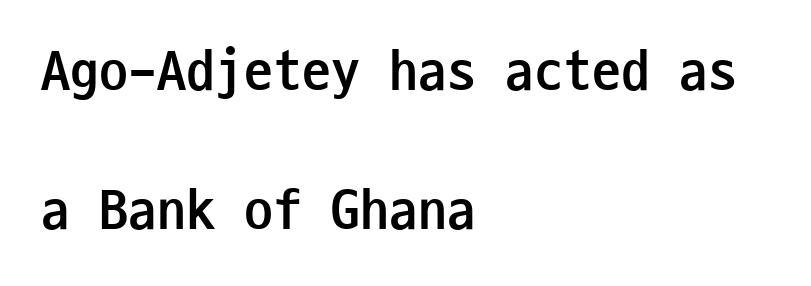
{"serif": "no", "italic": "no", "bold": "yes", "weight": "semibold", "width": "condensed", "stroke_contrast": "low", "x_height": "medium", "monospaced": "yes", "underline": "no", "align": "left", "line_spacing": "loose", "line_spacing_ratio": 2.4, "letter_spacing": "normal", "letter_spacing_em": 0.0, "glyph_px": 58}
